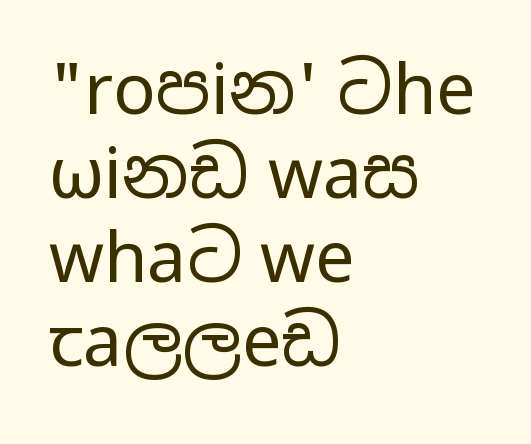
Q: Is the text bold? A: No.
Q: Is the text italic (slanted)? A: No, it is upright.
Q: Is the typeface a serif or a sans-serif typeface? A: Sans-serif.
Q: Is the text underlined? A: No.
Q: How is the paragraph aligned? A: Left-aligned.
Q: Is the spacing between letters normal or unusually wide? A: Normal.
Q: Width (condensed, normal, or wide)? A: Wide.
Q: Stroke contrast? A: Low.
Q: x-height? A: Medium.
Q: Monospaced? A: No.
